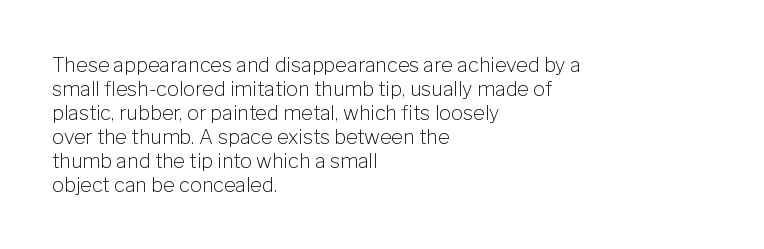
The image shows 20 px text type, upright; set left-aligned, line spacing 1.2x, normal letter spacing, not underlined.
